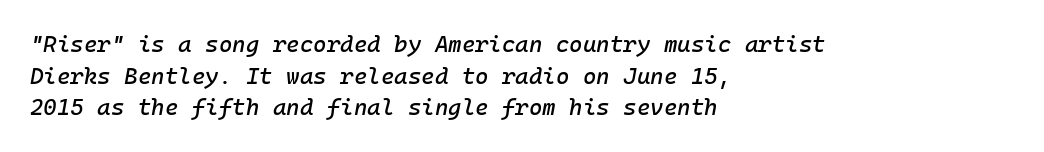
{"italic": "yes", "lean": "right", "slant_degrees": 10, "underline": "no", "align": "left", "line_spacing": "normal", "line_spacing_ratio": 1.38, "letter_spacing": "normal", "letter_spacing_em": 0.0, "glyph_px": 23}
